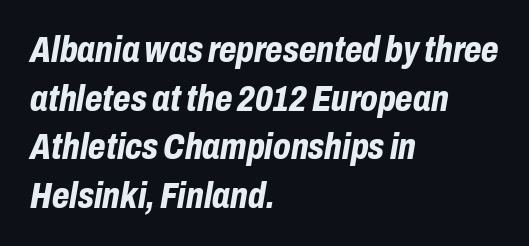
Italic: yes, the glyphs are oblique. All the whitespace from short lines collects on the right. Bare-footed words on every line. The face used here is proportionally spaced, like ordinary book or web type.
